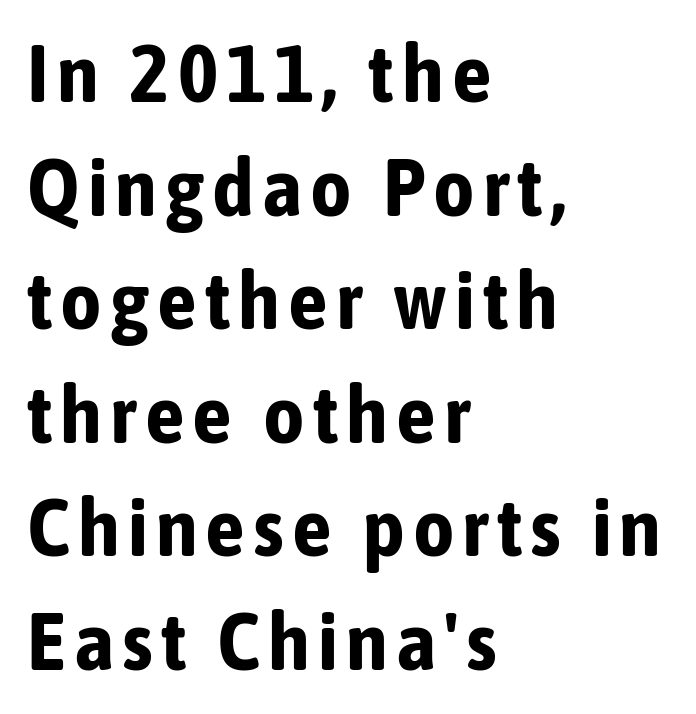
Q: Is the text bold? A: Yes.
Q: Is the text italic (slanted)? A: No, it is upright.
Q: Is the typeface a serif or a sans-serif typeface? A: Sans-serif.
Q: Is the text underlined? A: No.
Q: How is the paragraph aligned? A: Left-aligned.
Q: Is the spacing between lines tight, normal or loose? A: Normal.
Q: Width (condensed, normal, or wide)? A: Condensed.
Q: Stroke contrast? A: Low.
Q: x-height? A: Medium.
Q: Monospaced? A: No.
